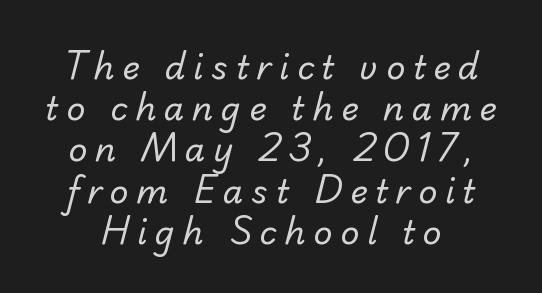
Look at the bottom of the vertical strokes: they stop flat, with no serifs. The passage shown is typed in a proportional face where columns would drift. If you measured baseline to baseline, you'd find a middling distance. Tracking value appears strongly positive — letters spread wide. These glyphs show unthickened strokes, regular width or finer. Type without underlining.
